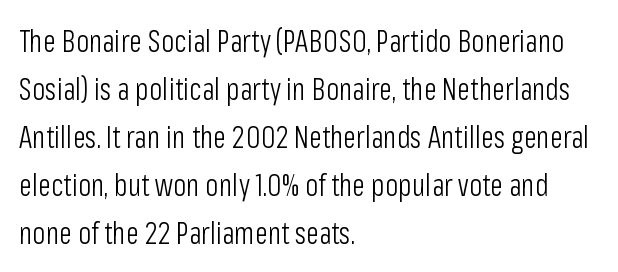
Q: Is the text bold? A: No.
Q: Is the text italic (slanted)? A: No, it is upright.
Q: Is the typeface a serif or a sans-serif typeface? A: Sans-serif.
Q: Is the text underlined? A: No.
Q: How is the paragraph aligned? A: Left-aligned.
Q: Is the spacing between letters normal or unusually wide? A: Normal.
Q: Is the spacing between lines tight, normal or loose? A: Normal.
Q: Width (condensed, normal, or wide)? A: Condensed.
Q: Stroke contrast? A: Low.
Q: x-height? A: Medium.
Q: Monospaced? A: No.
